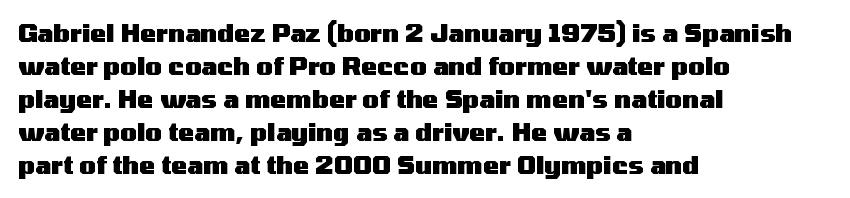
The image shows 24 px bold type, upright; set left-aligned, normal line spacing (1.38x), normal letter spacing, not underlined.
